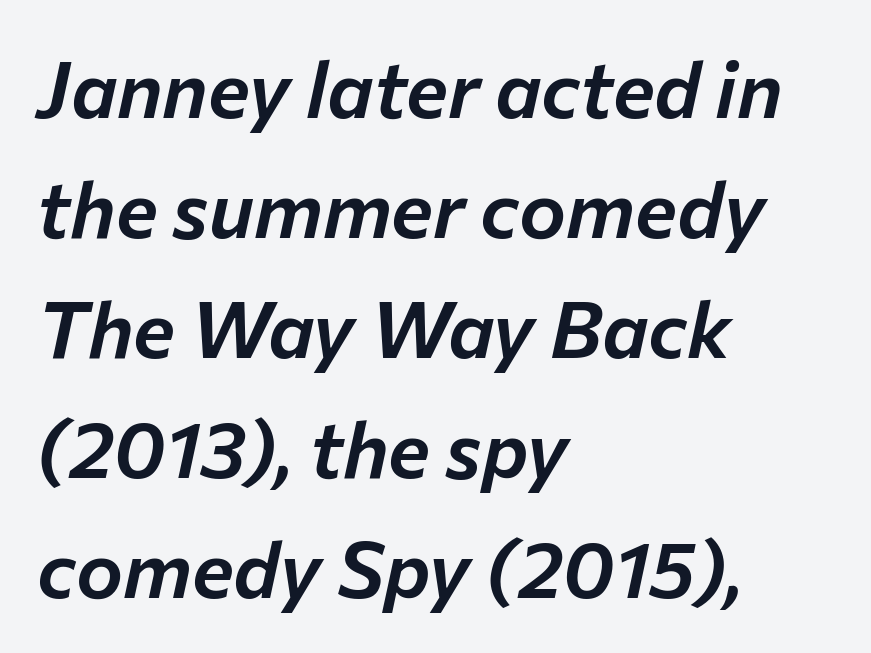
{"italic": "yes", "lean": "right", "slant_degrees": 12, "width": "normal", "stroke_contrast": "low", "x_height": "medium", "monospaced": "no", "underline": "no", "align": "left", "line_spacing": "normal", "line_spacing_ratio": 1.52, "letter_spacing": "normal", "letter_spacing_em": 0.0, "glyph_px": 79}
